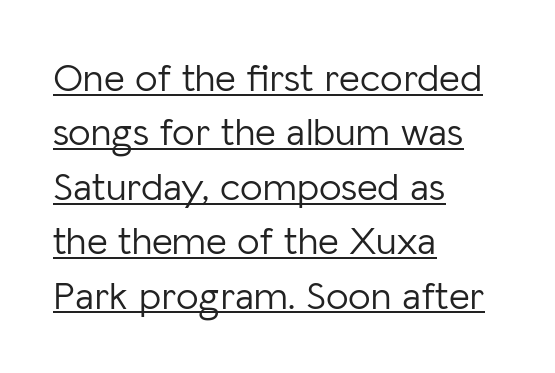
{"serif": "no", "italic": "no", "bold": "no", "weight": "light", "width": "normal", "stroke_contrast": "low", "x_height": "medium", "monospaced": "no", "underline": "yes", "align": "left", "line_spacing": "normal", "line_spacing_ratio": 1.36, "letter_spacing": "normal", "letter_spacing_em": 0.0, "glyph_px": 40}
